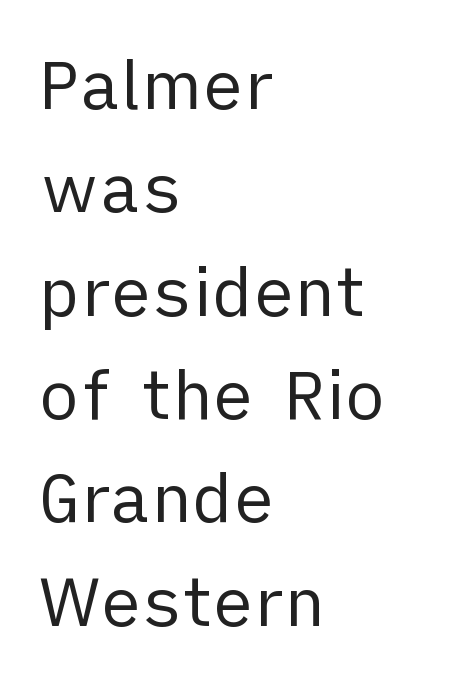
Q: Is the text bold? A: No.
Q: Is the text italic (slanted)? A: No, it is upright.
Q: Is the typeface a serif or a sans-serif typeface? A: Sans-serif.
Q: Is the text underlined? A: No.
Q: How is the paragraph aligned? A: Left-aligned.
Q: Is the spacing between letters normal or unusually wide? A: Normal.
Q: Is the spacing between lines tight, normal or loose? A: Normal.
Q: Width (condensed, normal, or wide)? A: Normal.
Q: Stroke contrast? A: Low.
Q: x-height? A: Medium.
Q: Monospaced? A: No.
